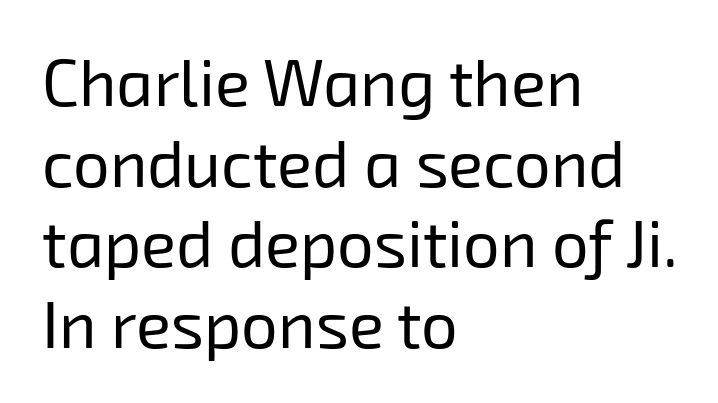
{"serif": "no", "bold": "no", "weight": "regular", "width": "normal", "stroke_contrast": "low", "x_height": "medium", "monospaced": "no", "underline": "no", "align": "left", "line_spacing_ratio": 1.24, "letter_spacing": "normal", "letter_spacing_em": 0.0, "glyph_px": 65}
